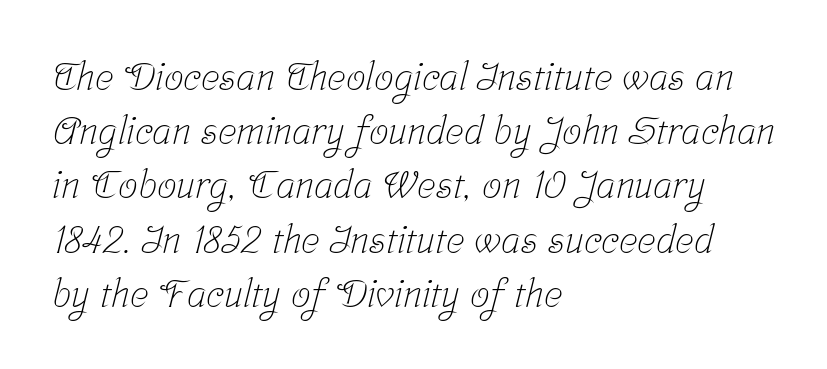
Spacing verdict: proportional, widths tailored to each character. This rendering uses left alignment, leaving the right contour irregular. The typesetting does not lean heavy: it is not bold. Whoever set this chose a conventional vertical rhythm. Each word holds together tightly as a unit, with standard inter-letter gaps.
